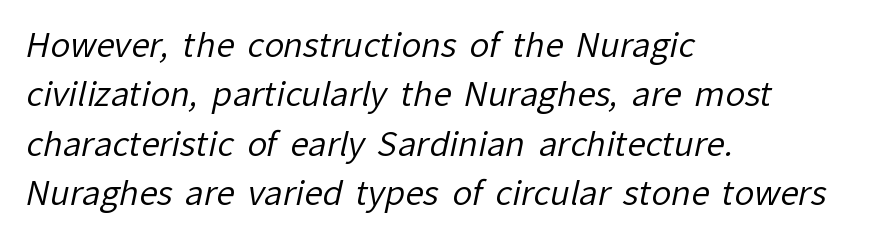
{"serif": "no", "bold": "no", "weight": "regular", "width": "normal", "stroke_contrast": "low", "x_height": "medium", "monospaced": "no", "underline": "no", "align": "left", "line_spacing": "normal", "line_spacing_ratio": 1.5, "letter_spacing": "normal", "letter_spacing_em": 0.0, "glyph_px": 33}
